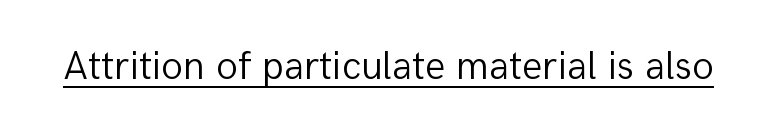
The image shows 40 px light sans-serif type, upright; set normal letter spacing, underlined; low stroke contrast and a medium x-height.
